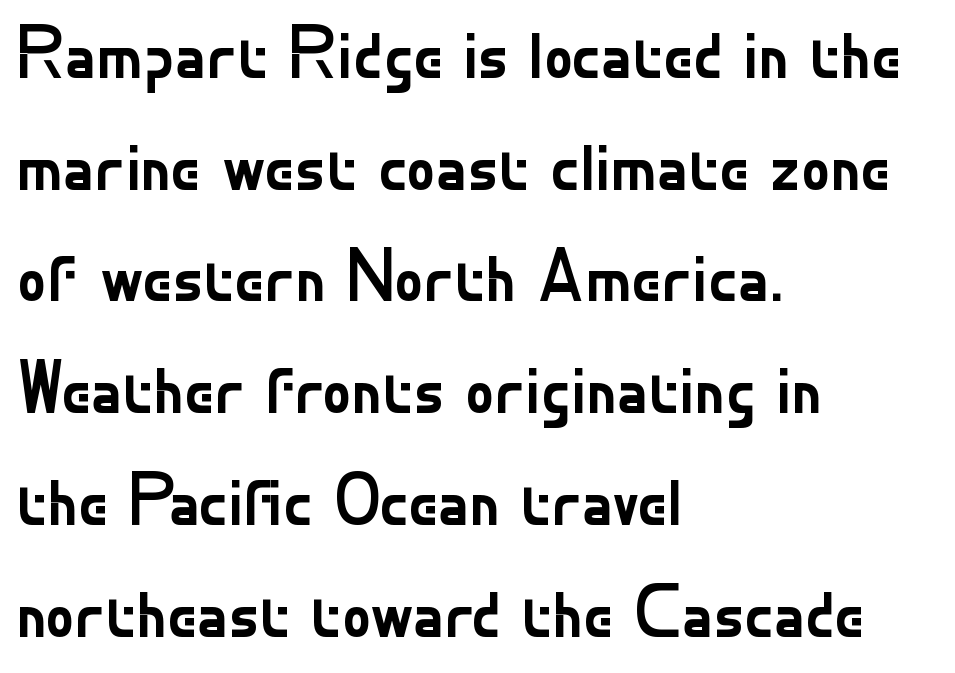
{"serif": "no", "italic": "no", "bold": "no", "weight": "regular", "width": "normal", "stroke_contrast": "low", "x_height": "small", "monospaced": "no", "underline": "no", "align": "left", "line_spacing": "normal", "line_spacing_ratio": 1.51, "letter_spacing": "normal", "letter_spacing_em": 0.0, "glyph_px": 74}
